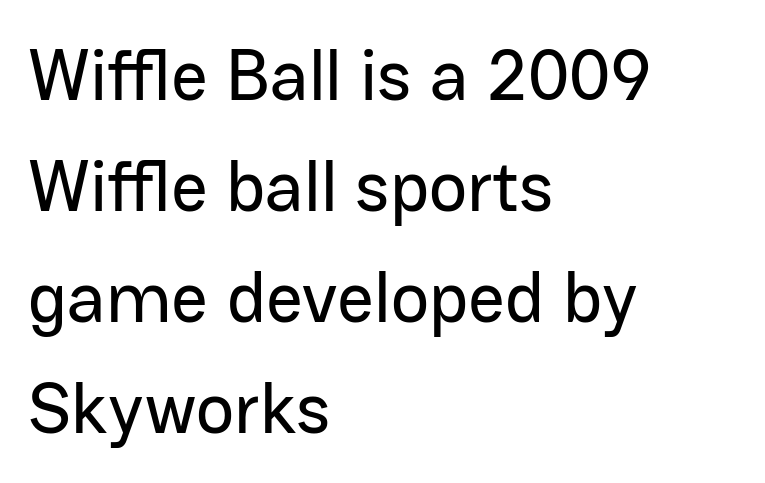
These lines were composed using upright roman letters. A normal amount of white space separates one row of letters from the next. This sample uses plain, unmodified letter spacing. Grotesque or geometric, the face here clearly has no serifs. The setting favours the left margin, as ordinary paragraphs usually do.
